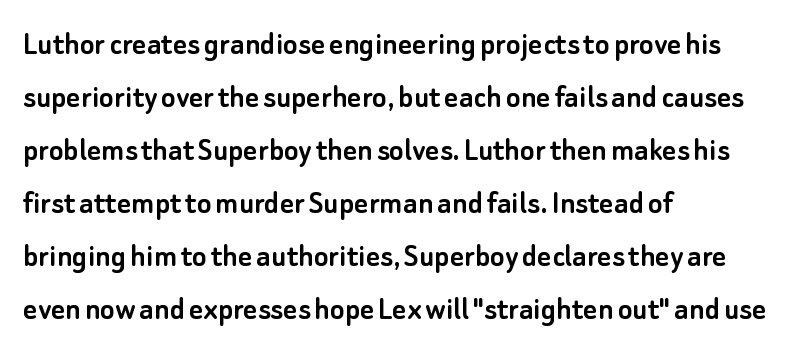
The image shows 34 px sans-serif type, upright; set left-aligned, normal line spacing (1.56x), normal letter spacing, not underlined; low stroke contrast and a small x-height.
